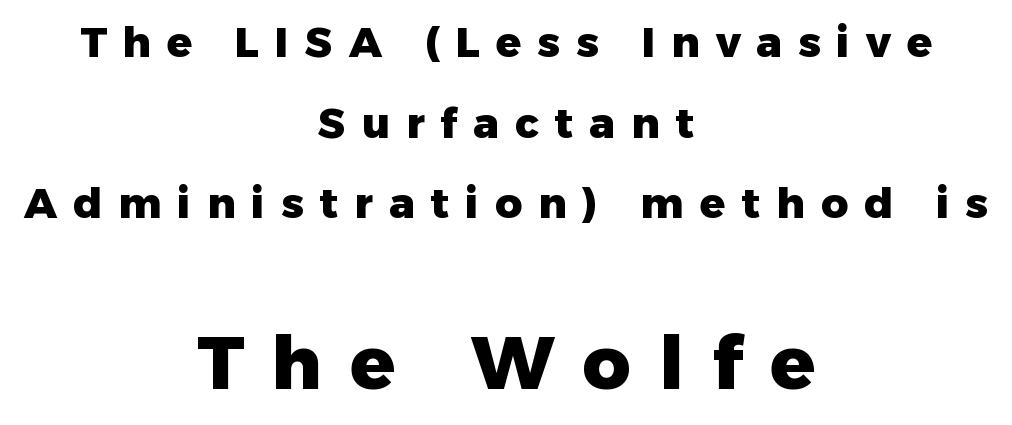
{"serif": "no", "italic": "no", "bold": "yes", "weight": "heavy", "width": "normal", "stroke_contrast": "low", "x_height": "medium", "monospaced": "no", "underline": "no", "align": "center", "line_spacing": "loose", "line_spacing_ratio": 1.92, "letter_spacing": "wide", "letter_spacing_em": 0.38, "larger_block": "second", "size_ratio": 1.76, "glyph_px": 74}
